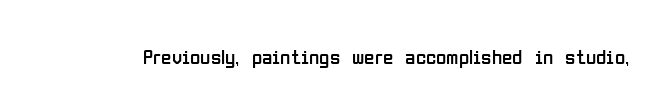
{"italic": "no", "bold": "no", "underline": "no", "letter_spacing": "normal", "letter_spacing_em": 0.0, "glyph_px": 21}
